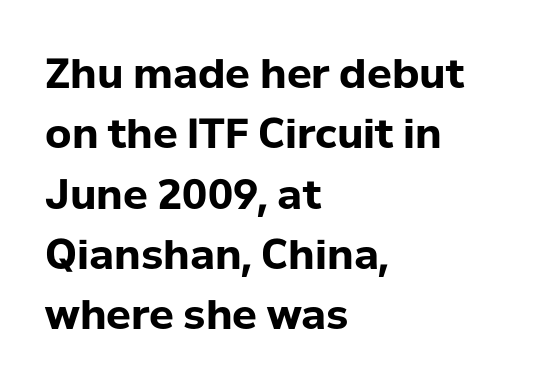
{"serif": "no", "italic": "no", "bold": "yes", "weight": "bold", "width": "normal", "stroke_contrast": "low", "x_height": "medium", "monospaced": "no", "underline": "no", "align": "left", "line_spacing": "normal", "line_spacing_ratio": 1.47, "letter_spacing": "normal", "letter_spacing_em": 0.0, "glyph_px": 41}
